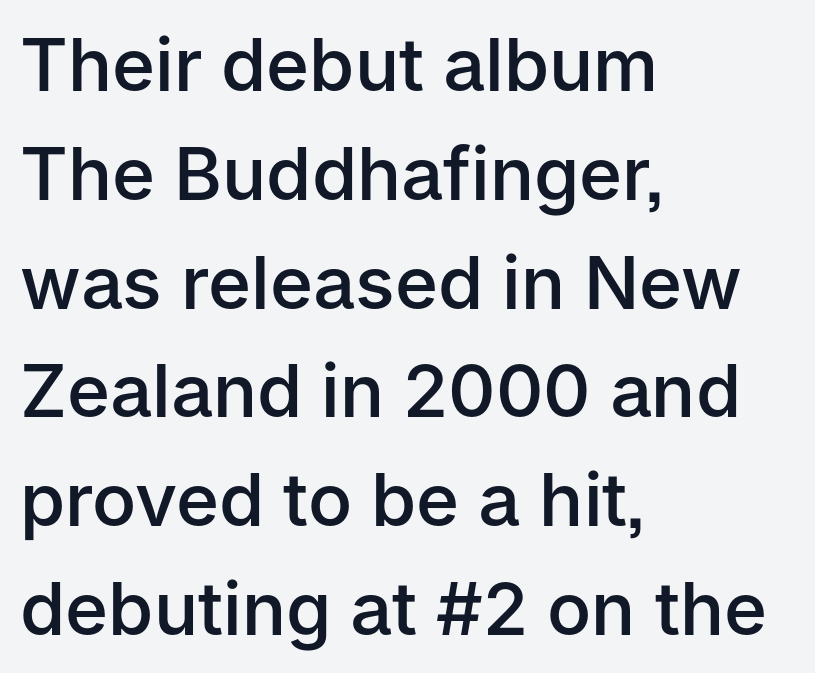
Q: Is the text bold? A: Semi-bold.
Q: Is the text italic (slanted)? A: No, it is upright.
Q: Is the typeface a serif or a sans-serif typeface? A: Sans-serif.
Q: Is the text underlined? A: No.
Q: How is the paragraph aligned? A: Left-aligned.
Q: Is the spacing between letters normal or unusually wide? A: Normal.
Q: Is the spacing between lines tight, normal or loose? A: Normal.
Q: Width (condensed, normal, or wide)? A: Normal.
Q: Stroke contrast? A: Low.
Q: x-height? A: Medium.
Q: Monospaced? A: No.
